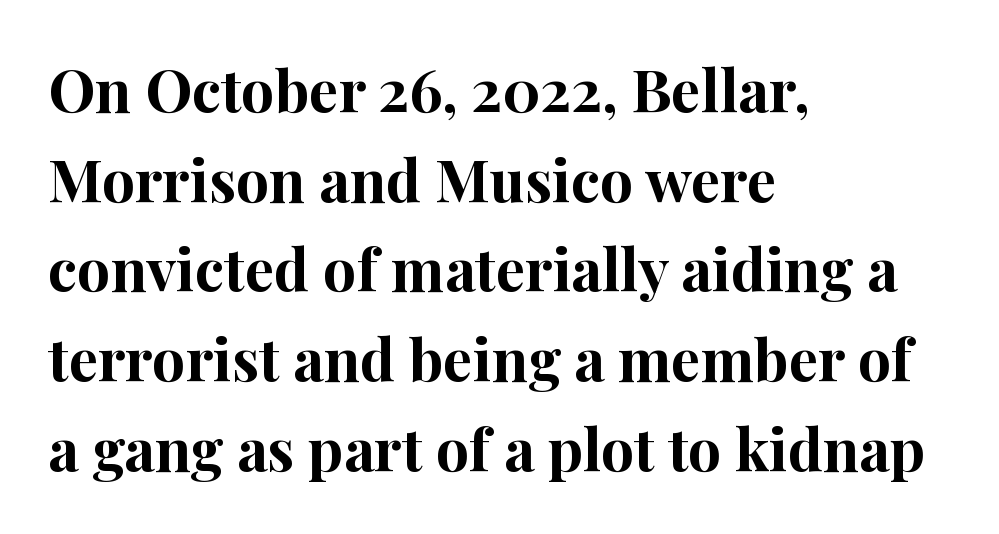
{"serif": "yes", "italic": "no", "bold": "yes", "weight": "bold", "width": "normal", "stroke_contrast": "high", "x_height": "medium", "monospaced": "no", "underline": "no", "align": "left", "line_spacing": "normal", "line_spacing_ratio": 1.52, "letter_spacing": "normal", "letter_spacing_em": 0.0, "glyph_px": 59}
